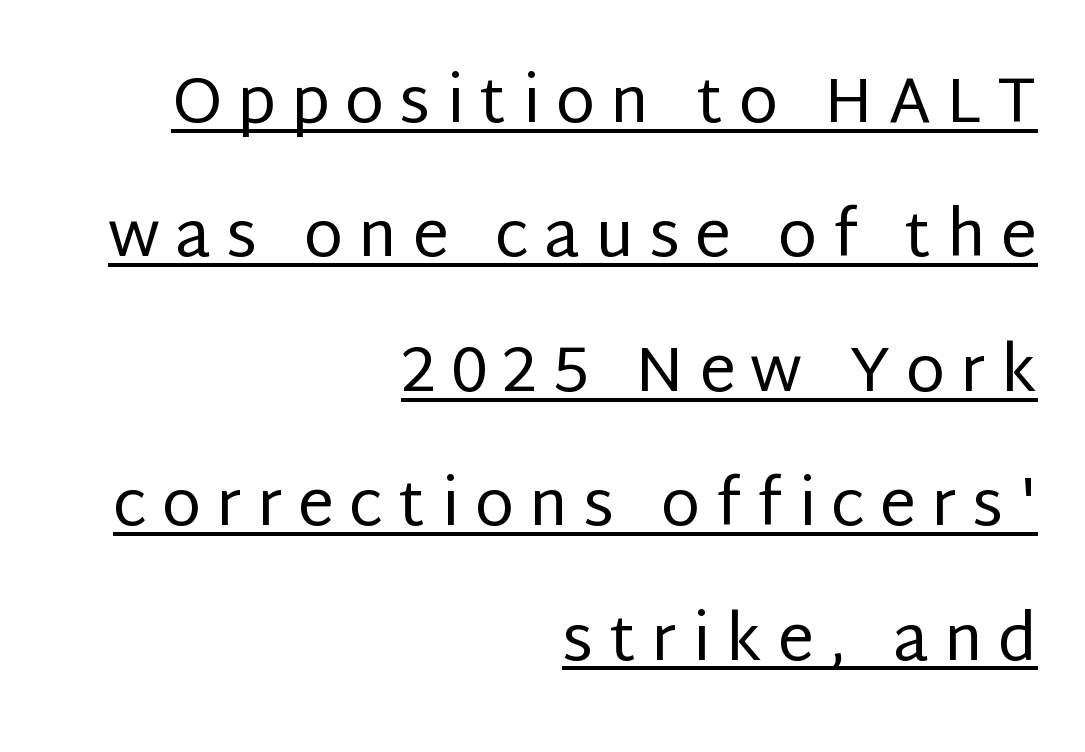
Q: Is the text bold? A: No.
Q: Is the text italic (slanted)? A: No, it is upright.
Q: Is the typeface a serif or a sans-serif typeface? A: Sans-serif.
Q: Is the text underlined? A: Yes.
Q: How is the paragraph aligned? A: Right-aligned.
Q: Is the spacing between letters normal or unusually wide? A: Unusually wide.
Q: Is the spacing between lines tight, normal or loose? A: Loose.
Q: Width (condensed, normal, or wide)? A: Normal.
Q: Stroke contrast? A: Low.
Q: x-height? A: Large.
Q: Monospaced? A: No.
